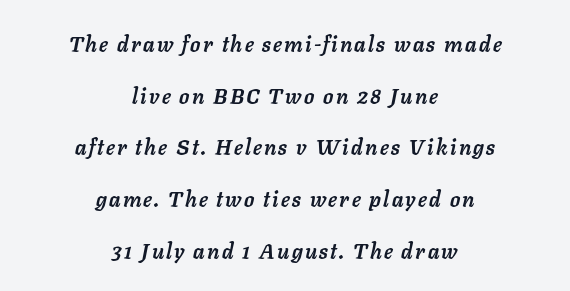
{"italic": "yes", "lean": "right", "slant_degrees": 11, "bold": "yes", "underline": "no", "align": "center", "line_spacing": "loose", "line_spacing_ratio": 2.46, "glyph_px": 21}
